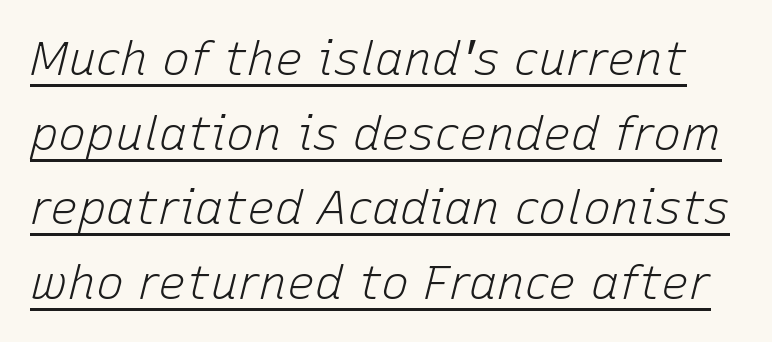
Q: Is the text bold? A: No.
Q: Is the text italic (slanted)? A: Yes, it leans right by about 15 degrees.
Q: Is the text underlined? A: Yes.
Q: Is the spacing between letters normal or unusually wide? A: Normal.
Q: Is the spacing between lines tight, normal or loose? A: Normal.
Q: Width (condensed, normal, or wide)? A: Normal.
Q: Stroke contrast? A: Low.
Q: x-height? A: Medium.
Q: Monospaced? A: No.
